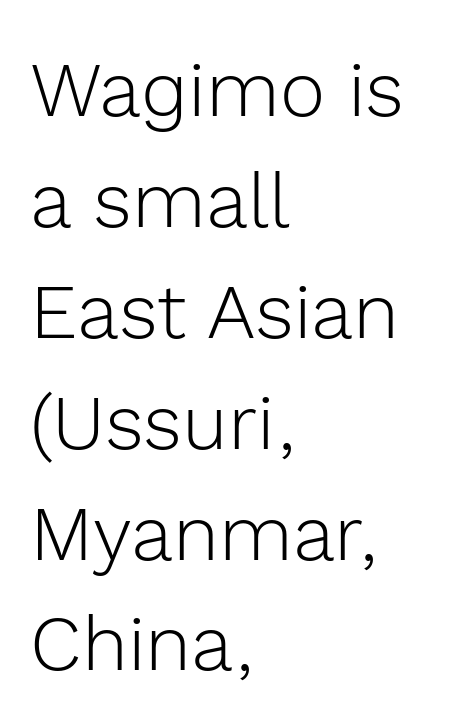
The paragraph has a hard left edge and a soft right edge. Does the leading feel generous? No, just average. Tracking value appears to be zero — textbook default spacing. When letters stand straight like this, we call the style roman or upright. The letters carry no serifs — their stems end cleanly without finishing strokes. Any mark beneath the type? The region is blank.
